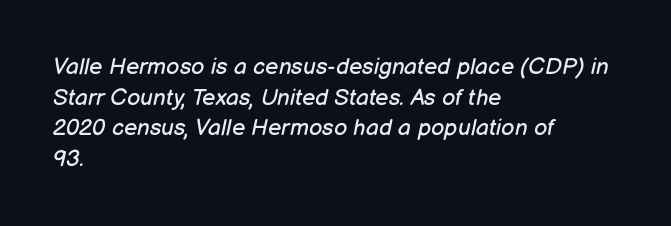
How would I describe the line gaps? Plain and ordinary. Line beginnings align vertically; line endings do not. Designer's note — italics engaged. A clean baseline with only descenders dipping below it. This rendering leaves character spacing at its baseline value.
